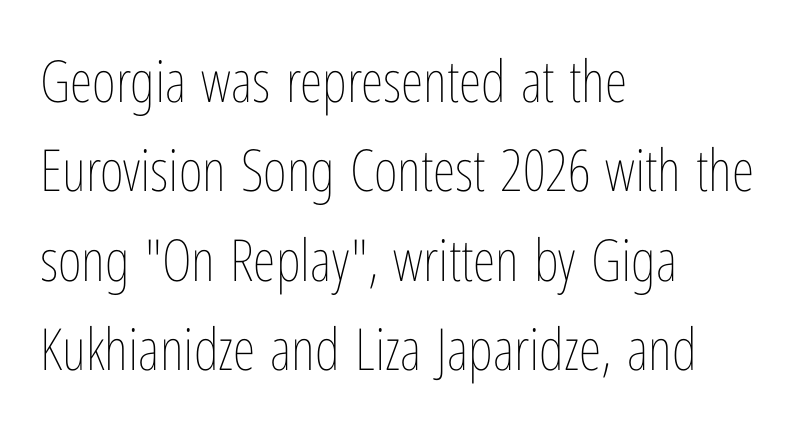
{"italic": "no", "bold": "no", "weight": "thin", "width": "condensed", "stroke_contrast": "low", "x_height": "medium", "monospaced": "no", "underline": "no", "align": "left", "line_spacing": "normal", "line_spacing_ratio": 1.54, "letter_spacing": "normal", "letter_spacing_em": 0.0, "glyph_px": 58}
